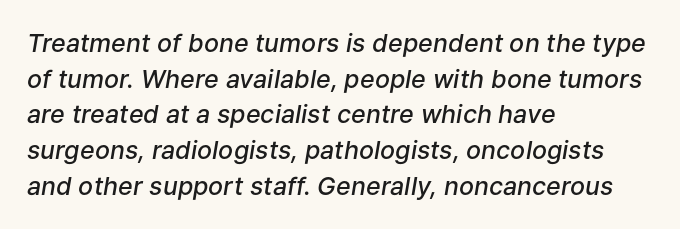
{"italic": "yes", "lean": "right", "slant_degrees": 9, "bold": "semi", "underline": "no", "align": "left", "line_spacing": "normal", "line_spacing_ratio": 1.43, "letter_spacing": "normal", "letter_spacing_em": 0.0, "glyph_px": 25}
